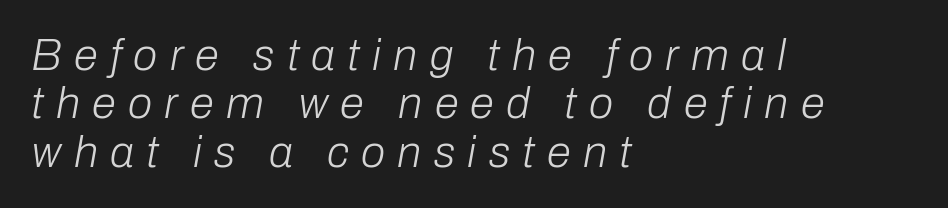
Lines of text with bare space underneath. The face looks like a standard text weight, possibly lighter. Notice how the passage keeps a crisp vertical edge on the left only. In terms of leading, this rendering errs on the cramped side. Is this a fixed-width face? No — the glyphs have proportional, varying widths.
